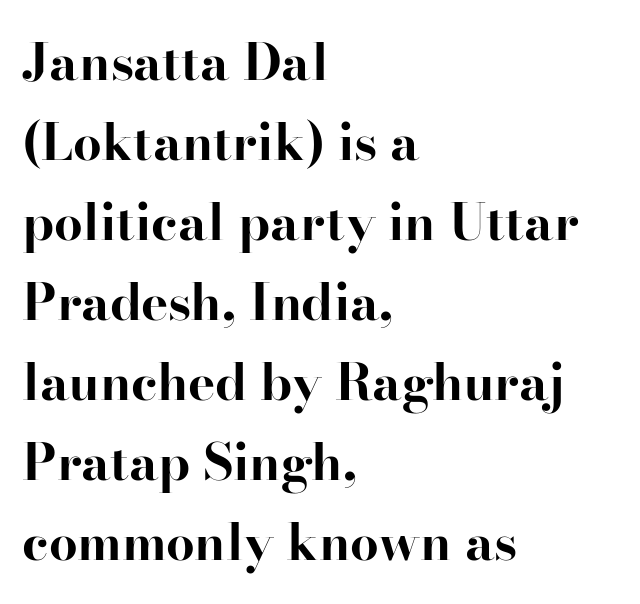
The image shows 51 px bold serif type, upright; set left-aligned, normal line spacing (1.57x), normal letter spacing, not underlined; high stroke contrast and a small x-height.
